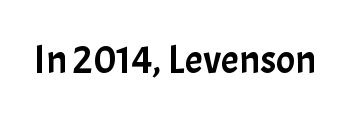
{"serif": "no", "italic": "no", "width": "normal", "stroke_contrast": "low", "x_height": "medium", "monospaced": "no", "underline": "no", "letter_spacing": "normal", "letter_spacing_em": 0.0, "glyph_px": 40}
